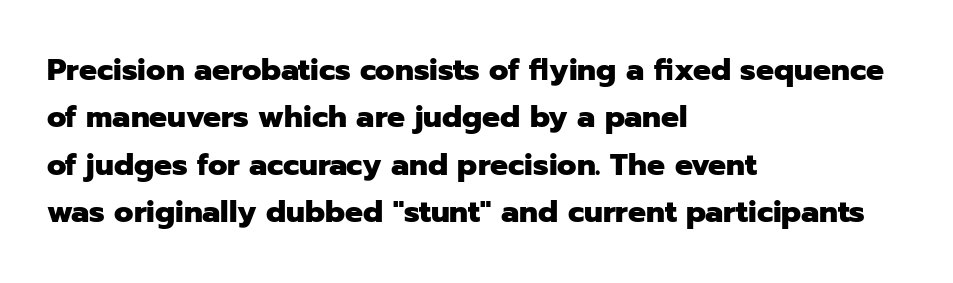
The image shows 30 px heavy sans-serif type, upright; set left-aligned, normal line spacing (1.58x), normal letter spacing, not underlined; low stroke contrast and a medium x-height.
